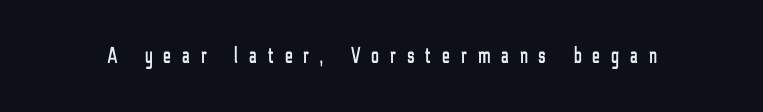
Look at the tracking — it's clearly loosened, letters drifting apart. Notice how the stems are strictly vertical — no italics here. Underlining? Definitely not there.
